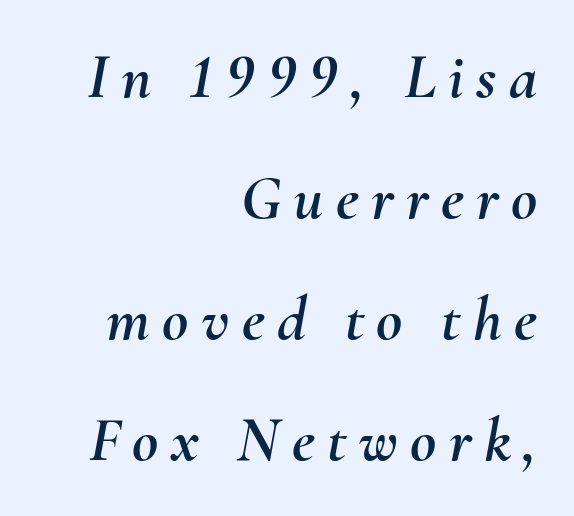
{"italic": "yes", "lean": "right", "slant_degrees": 10, "width": "normal", "stroke_contrast": "medium", "x_height": "small", "monospaced": "no", "underline": "no", "align": "right", "line_spacing_ratio": 1.89, "glyph_px": 64}
